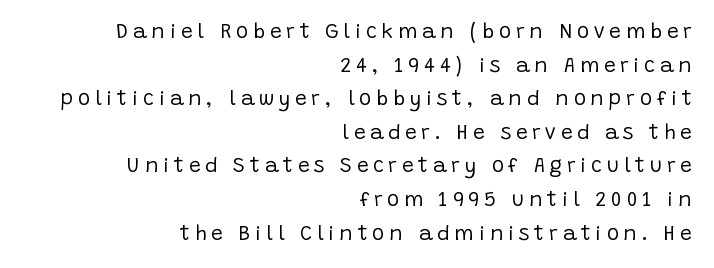
{"italic": "no", "bold": "no", "underline": "no", "align": "right", "line_spacing": "normal", "line_spacing_ratio": 1.6, "letter_spacing": "wide", "letter_spacing_em": 0.22, "glyph_px": 21}
